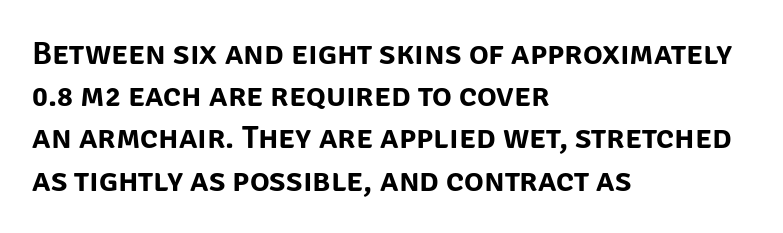
The image shows 33 px sans-serif type, upright; set left-aligned, normal line spacing (1.28x), normal letter spacing, not underlined; low stroke contrast and a large x-height.
